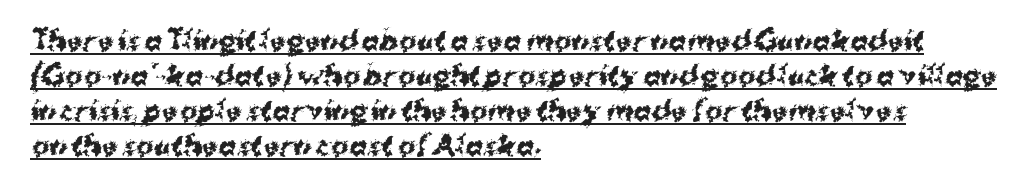
The image shows 26 px bold type; set left-aligned, normal line spacing (1.35x), normal letter spacing, underlined.
